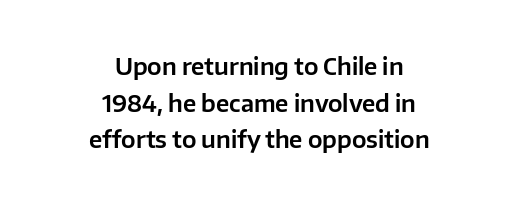
{"italic": "no", "underline": "no", "align": "center", "line_spacing": "normal", "line_spacing_ratio": 1.59, "letter_spacing": "normal", "letter_spacing_em": 0.0, "glyph_px": 23}
